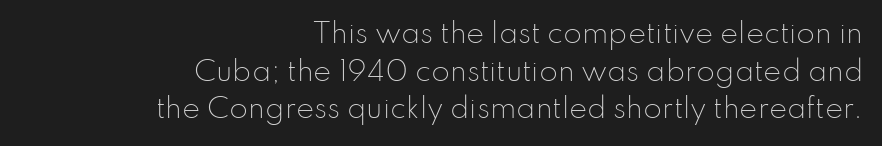
A clean baseline with only descenders dipping below it. Words appear dense and cohesive because spacing is normal. Quick note: not italic, upright. Casual observation: everything's shoved over to the right. The passage shown is not bold in any degree. Compared with typical paragraphs, the rows here are spaced about the same.
